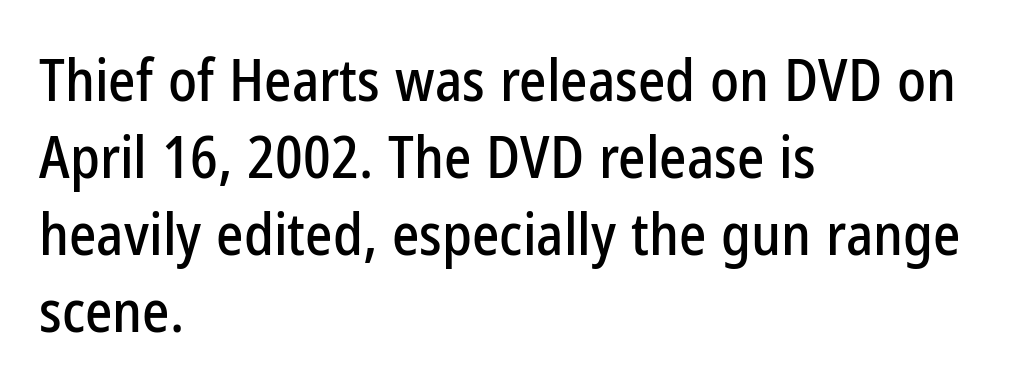
Q: Is the text italic (slanted)? A: No, it is upright.
Q: Is the typeface a serif or a sans-serif typeface? A: Sans-serif.
Q: Is the text underlined? A: No.
Q: How is the paragraph aligned? A: Left-aligned.
Q: Is the spacing between letters normal or unusually wide? A: Normal.
Q: Is the spacing between lines tight, normal or loose? A: Normal.
Q: Width (condensed, normal, or wide)? A: Condensed.
Q: Stroke contrast? A: Low.
Q: x-height? A: Medium.
Q: Monospaced? A: No.
